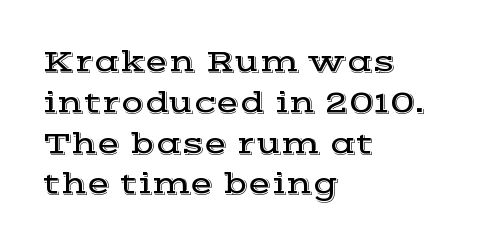
Q: Is the text italic (slanted)? A: No, it is upright.
Q: Is the typeface a serif or a sans-serif typeface? A: Serif.
Q: Is the text underlined? A: No.
Q: How is the paragraph aligned? A: Left-aligned.
Q: Is the spacing between letters normal or unusually wide? A: Normal.
Q: Is the spacing between lines tight, normal or loose? A: Normal.
Q: Width (condensed, normal, or wide)? A: Wide.
Q: x-height? A: Medium.
Q: Monospaced? A: No.
